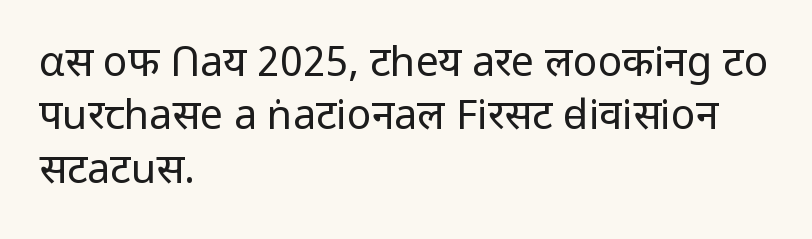
The image shows 41 px regular-weight sans-serif type, upright; set left-aligned, normal line spacing (1.3x), normal letter spacing, not underlined; low stroke contrast and a medium x-height.
